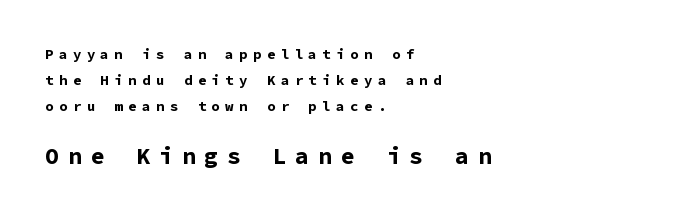
The image shows 23 px bold type, upright; set left-aligned, line spacing 1.84x, unusually wide letter spacing (+0.39 em), not underlined; the second (bottom) block is 1.64x larger.
